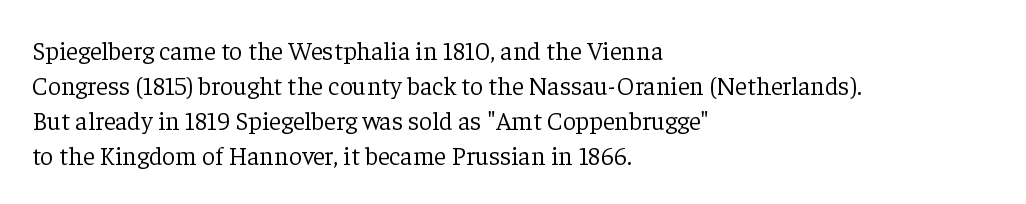
How are the letters spaced? Ordinarily, with no added tracking. Has an underline been added? It has not. Honestly, the row spacing looks completely unremarkable. The font is comparable to plain body text, perhaps lighter. Visually the block forms a straight wall on the left and a jagged coastline on the right.
